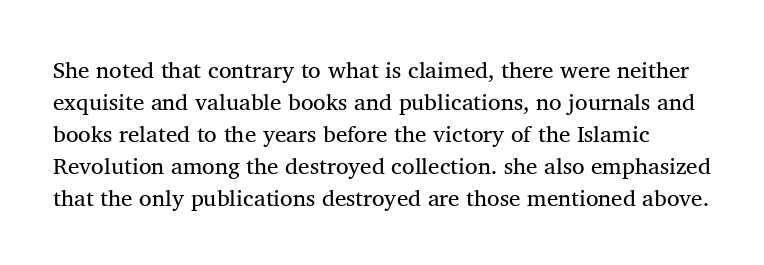
Q: Is the text bold? A: No.
Q: Is the text italic (slanted)? A: No, it is upright.
Q: Is the text underlined? A: No.
Q: Is the spacing between letters normal or unusually wide? A: Normal.
Q: Is the spacing between lines tight, normal or loose? A: Normal.
